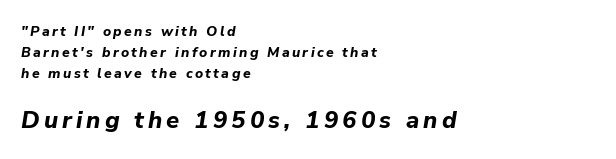
Q: Is the text bold? A: Yes.
Q: Is the text italic (slanted)? A: Yes, it leans right by about 9 degrees.
Q: Is the text underlined? A: No.
Q: How is the paragraph aligned? A: Left-aligned.
Q: Is the spacing between lines tight, normal or loose? A: Normal.
Q: Which block of text is set in a larger size, the first (top) or the second (bottom)? A: The second (bottom) one.
